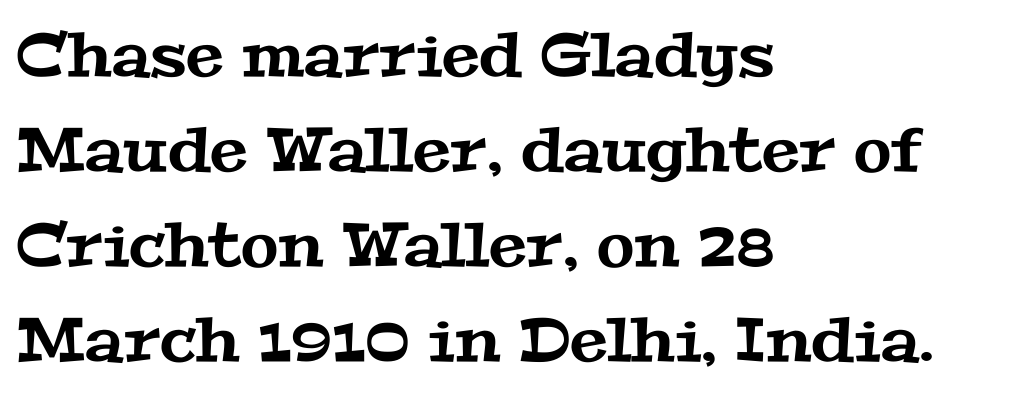
{"serif": "yes", "width": "wide", "stroke_contrast": "medium", "x_height": "medium", "monospaced": "no", "underline": "no", "align": "left", "line_spacing": "normal", "line_spacing_ratio": 1.56, "letter_spacing": "normal", "letter_spacing_em": 0.0, "glyph_px": 61}
